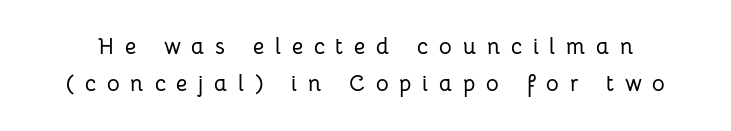
Q: Is the text italic (slanted)? A: No, it is upright.
Q: Is the text underlined? A: No.
Q: Is the spacing between letters normal or unusually wide? A: Unusually wide.
Q: Is the spacing between lines tight, normal or loose? A: Normal.
